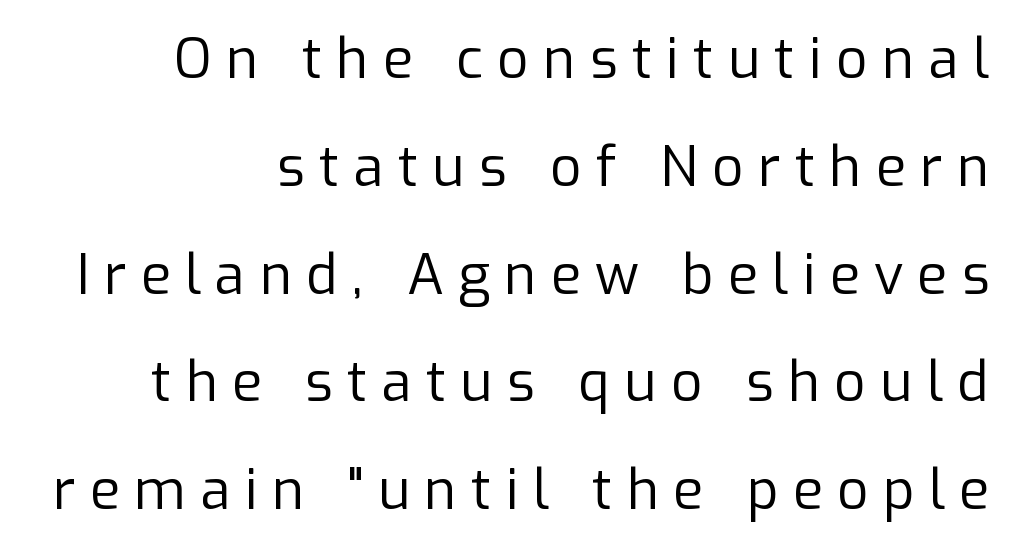
The image shows 55 px regular-weight sans-serif type, upright; set right-aligned, loose line spacing (1.96x), unusually wide letter spacing (+0.26 em), not underlined; low stroke contrast and a medium x-height.
